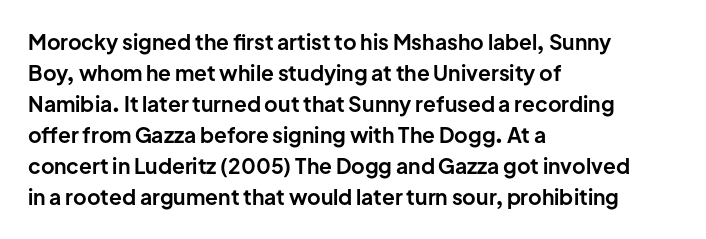
The image shows 21 px bold type, upright; set left-aligned, normal line spacing (1.48x), normal letter spacing, not underlined.
